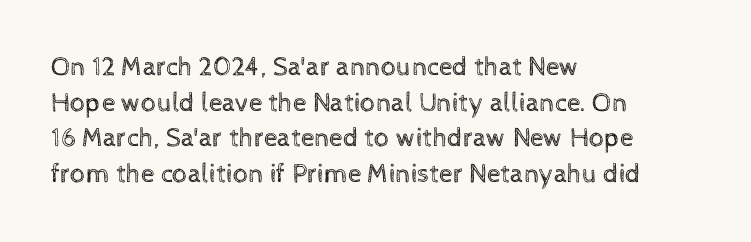
The image shows 27 px text type, upright; set left-aligned, normal line spacing (1.32x), normal letter spacing, not underlined.
